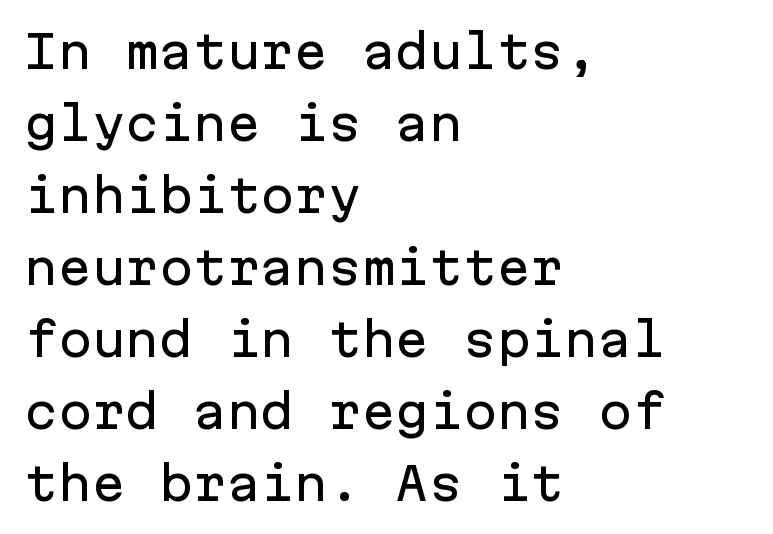
The image shows 45 px sans-serif type, upright, monospaced; set left-aligned, normal line spacing (1.6x), normal letter spacing, not underlined; low stroke contrast and a medium x-height.
